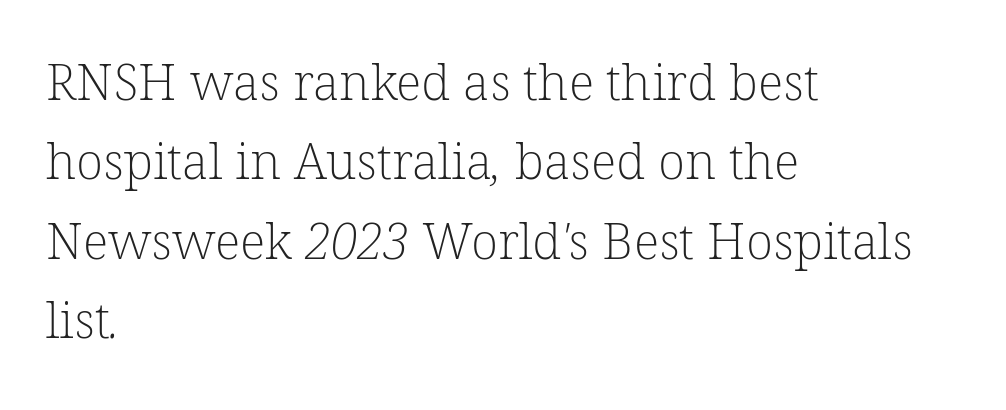
The image shows 50 px light serif type; set left-aligned, normal line spacing (1.59x), normal letter spacing, not underlined; low stroke contrast and a medium x-height.
